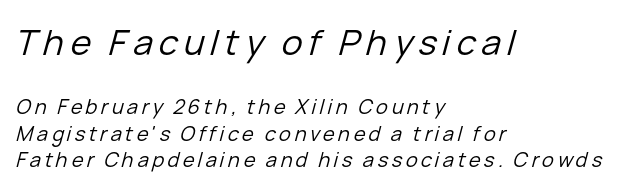
The image shows 35 px regular-weight type, italic (leaning right); set left-aligned, normal line spacing (1.34x), not underlined; the first (top) block is 1.75x larger; low stroke contrast and a medium x-height.
